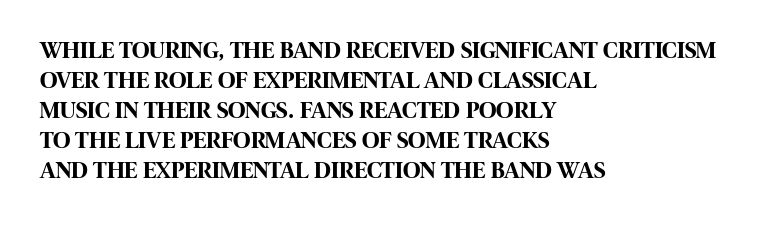
The image shows 24 px bold type, upright; set left-aligned, normal line spacing (1.25x), normal letter spacing, not underlined.
